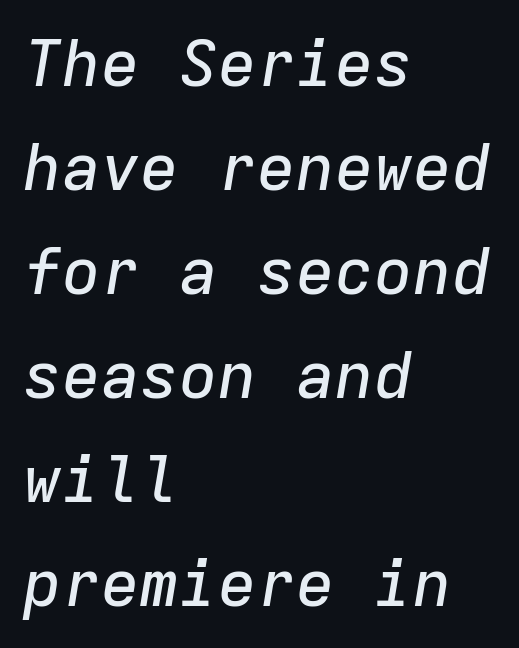
Unmarked baselines from the first word to the last. The rendering uses typewriter-style spacing with identical character cells. Tracking here is standard; glyphs follow each other at the usual distance. Leading matches the norm, producing a regular column.
